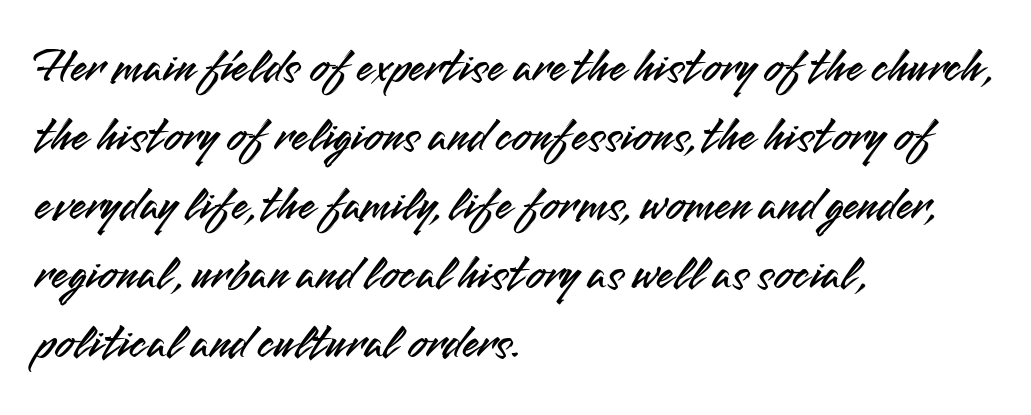
The image shows 49 px sans-serif type; set left-aligned, normal line spacing (1.41x), normal letter spacing, not underlined; medium stroke contrast and a small x-height.
